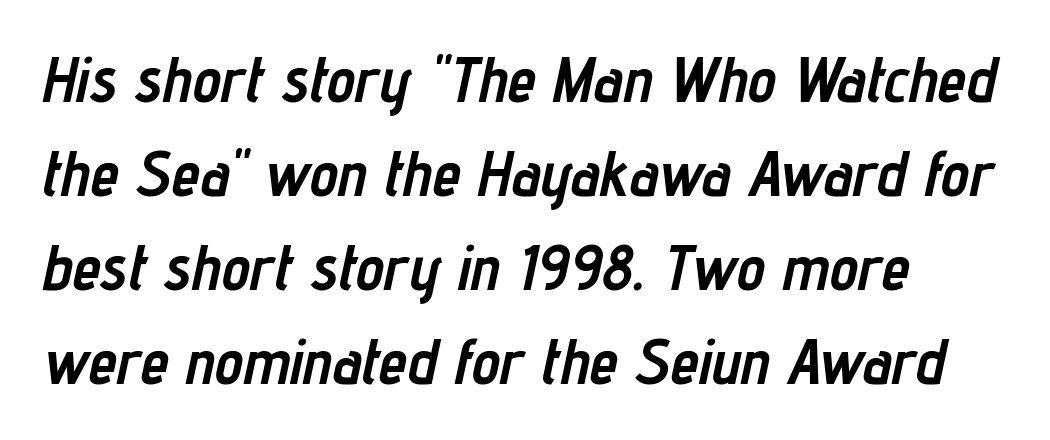
What's the leading like? Ordinary, nothing unusual. In CSS terms this would be text-align: left. Letter spacing: default. These words are printed bold, with thick strokes throughout.
